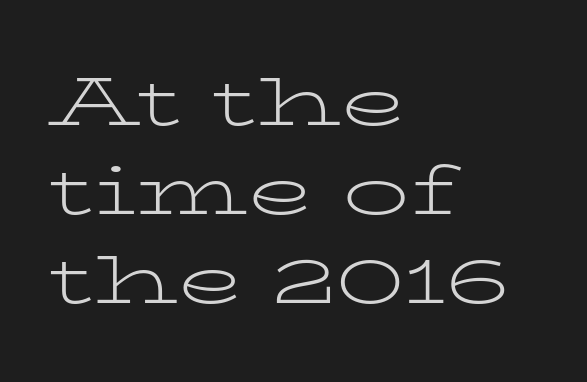
The image shows 67 px light, wide serif type, upright; set left-aligned, normal line spacing (1.33x), normal letter spacing, not underlined; low stroke contrast and a medium x-height.
